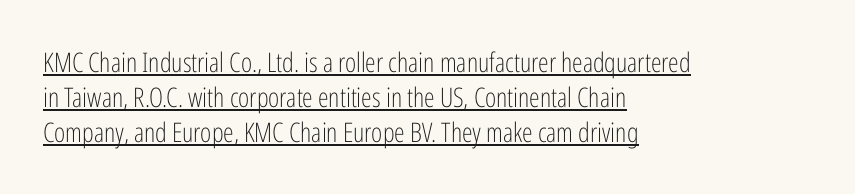
{"italic": "no", "bold": "no", "underline": "yes", "align": "left", "line_spacing": "normal", "line_spacing_ratio": 1.3, "letter_spacing": "normal", "letter_spacing_em": 0.0, "glyph_px": 27}
